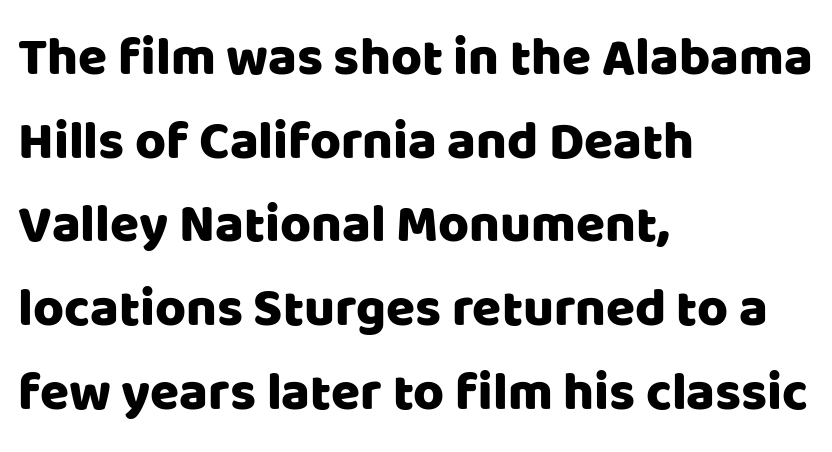
The image shows 53 px sans-serif type, upright; set left-aligned, normal line spacing (1.58x), normal letter spacing, not underlined; low stroke contrast and a large x-height.
